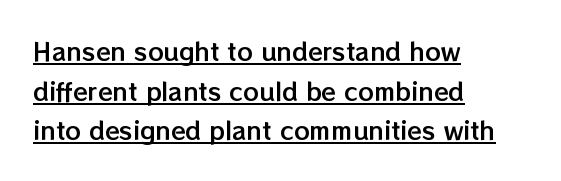
Beneath each row of characters lies a ruled line. A student would call this left alignment; a typographer would say flush left, rag right. Compared with typical body copy, the letter spacing here is the same. The specimen reads as upright at a glance. Baseline-to-baseline distance is the conventional proportion of letter height.
